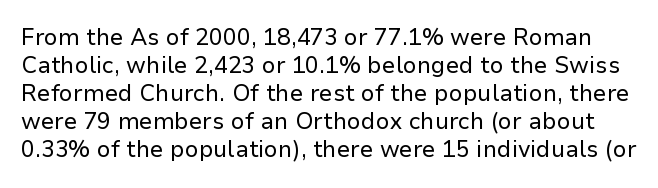
Q: Is the text bold? A: No.
Q: Is the text italic (slanted)? A: No, it is upright.
Q: Is the text underlined? A: No.
Q: Is the spacing between letters normal or unusually wide? A: Normal.
